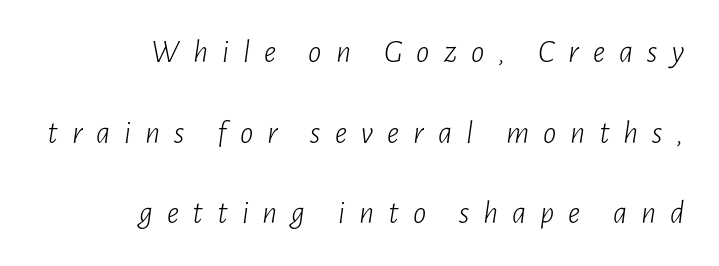
Do the characters align in a grid? No, the font is proportional. This sample uses an oblique cut, with every glyph tilted off the vertical. The zone under the glyphs is completely vacant. Substantial extra tracking has been applied to these lines.
